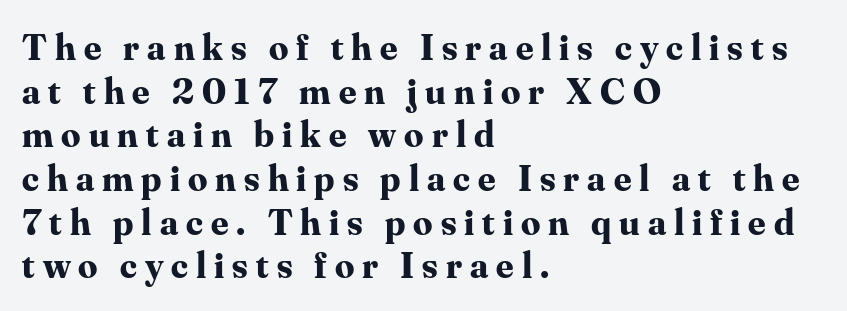
The image shows 38 px bold serif type, upright; set left-aligned, tight line spacing (1.15x), unusually wide letter spacing (+0.21 em), not underlined; medium stroke contrast and a small x-height.
